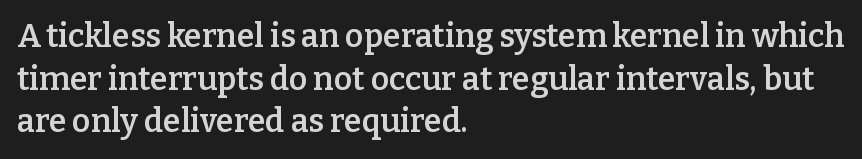
A clean baseline with only descenders dipping below it. Stroke thickness is moderately raised; the sample reads as semibold. The block of text has a typical density, with ordinary space between rows. Short note: letters normally spaced.
